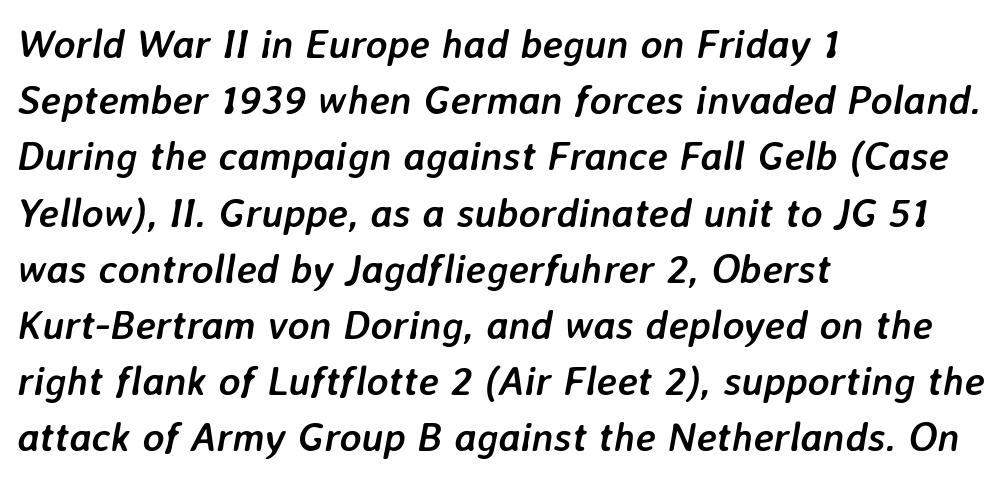
The image shows 41 px semibold type, italic (leaning right); set left-aligned, normal line spacing (1.37x), normal letter spacing, not underlined; low stroke contrast and a medium x-height.
